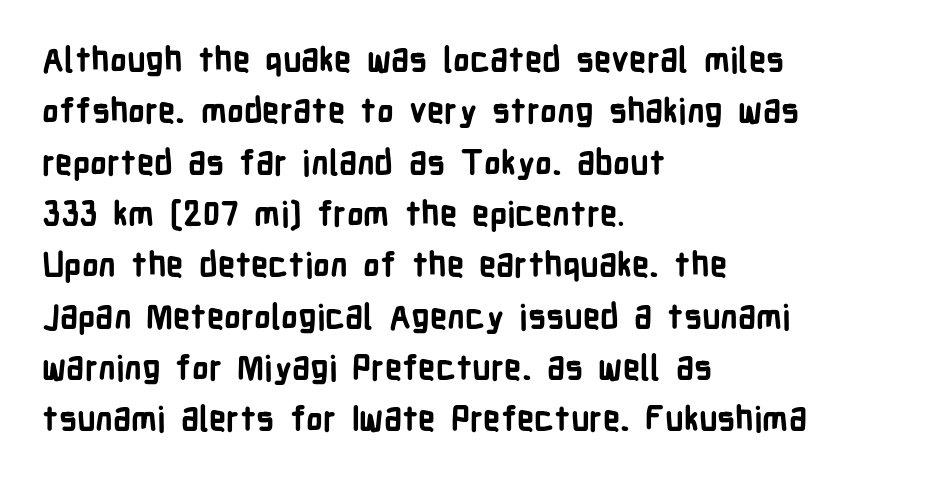
{"serif": "no", "italic": "no", "bold": "yes", "weight": "bold", "width": "condensed", "stroke_contrast": "low", "x_height": "medium", "monospaced": "no", "underline": "no", "align": "left", "line_spacing": "normal", "line_spacing_ratio": 1.51, "letter_spacing": "normal", "letter_spacing_em": 0.0, "glyph_px": 34}
